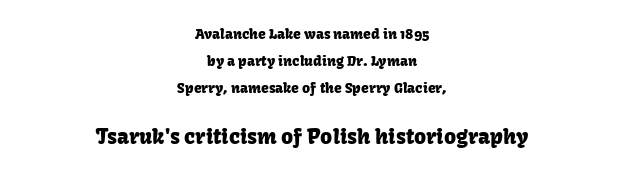
The image shows 21 px text type, upright; set centered, loose line spacing (1.93x), normal letter spacing, not underlined; the second (bottom) block is 1.5x larger.
